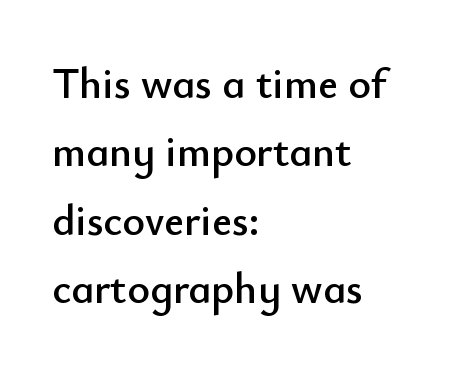
Q: Is the text italic (slanted)? A: No, it is upright.
Q: Is the typeface a serif or a sans-serif typeface? A: Sans-serif.
Q: Is the text underlined? A: No.
Q: How is the paragraph aligned? A: Left-aligned.
Q: Is the spacing between letters normal or unusually wide? A: Normal.
Q: Is the spacing between lines tight, normal or loose? A: Normal.
Q: Width (condensed, normal, or wide)? A: Normal.
Q: Stroke contrast? A: Low.
Q: x-height? A: Small.
Q: Monospaced? A: No.
